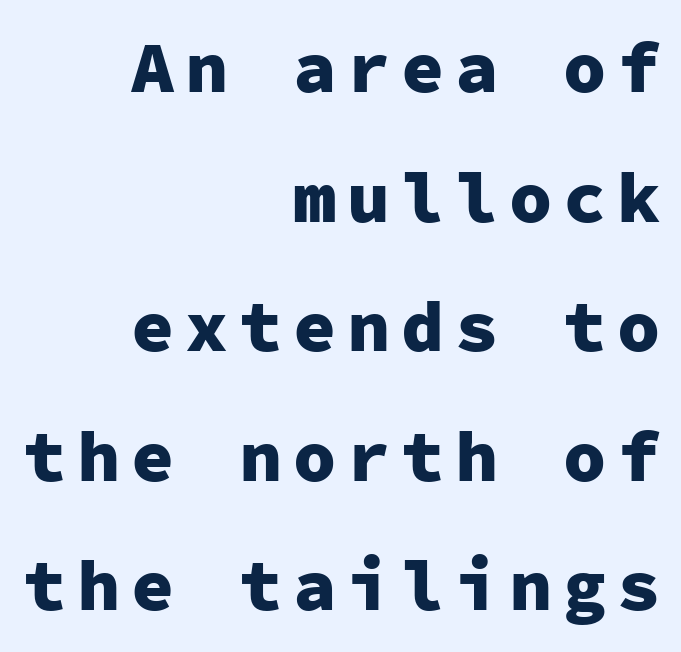
Casual observation: everything's shoved over to the right. This is roman type, the default non-slanted kind. You'd pick this weight for a headline — it's a proper bold. The baseline area is clear.
